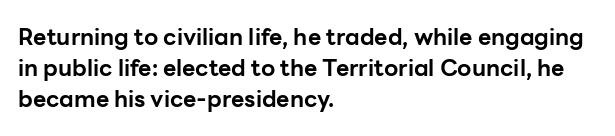
The image shows 23 px bold type, upright; set left-aligned, normal line spacing (1.34x), normal letter spacing, not underlined.
